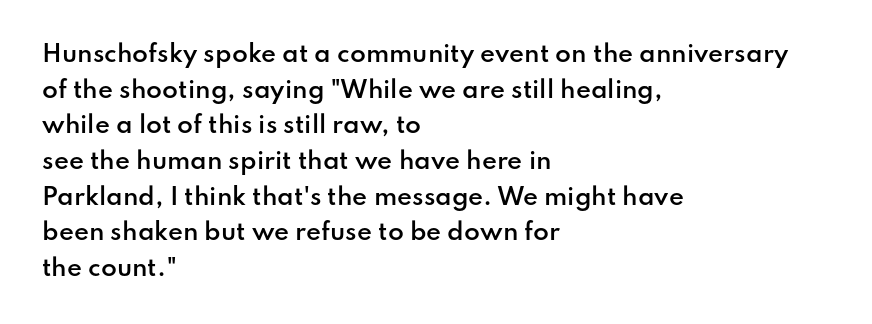
The image shows 23 px text type, upright; set left-aligned, normal line spacing (1.55x), normal letter spacing, not underlined.
